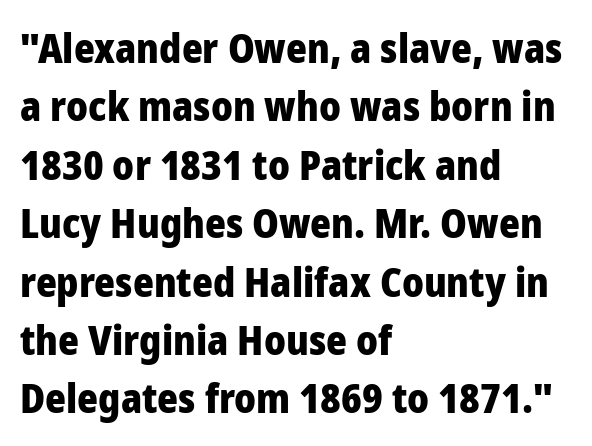
{"serif": "no", "italic": "no", "bold": "yes", "weight": "heavy", "width": "normal", "stroke_contrast": "low", "x_height": "medium", "monospaced": "no", "underline": "no", "align": "left", "line_spacing": "normal", "line_spacing_ratio": 1.46, "letter_spacing": "normal", "letter_spacing_em": 0.0, "glyph_px": 40}
